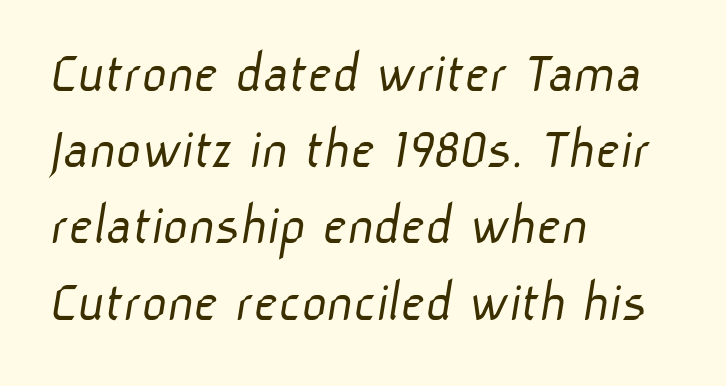
A typesetter would call this proportional, since set widths differ per character. The passage shown is typeset with a sans-serif family. Inter-character spacing is left at the font's built-in metrics. Horizontally, the lines are justified to the leading edge only.
